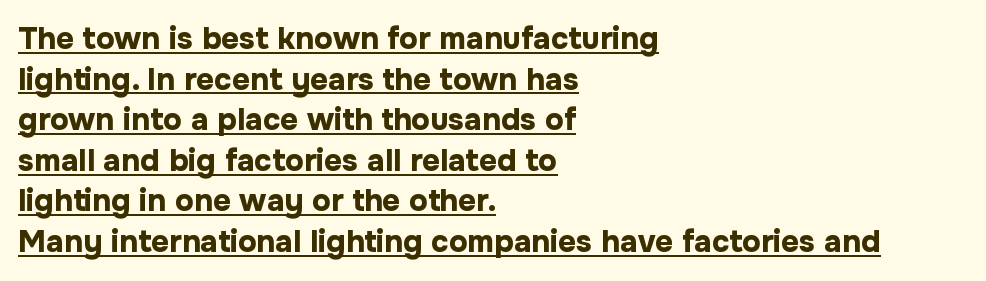
Q: Is the text bold? A: Yes.
Q: Is the text italic (slanted)? A: No, it is upright.
Q: Is the typeface a serif or a sans-serif typeface? A: Sans-serif.
Q: Is the text underlined? A: Yes.
Q: How is the paragraph aligned? A: Left-aligned.
Q: Is the spacing between letters normal or unusually wide? A: Normal.
Q: Is the spacing between lines tight, normal or loose? A: Normal.
Q: Width (condensed, normal, or wide)? A: Normal.
Q: Stroke contrast? A: Low.
Q: x-height? A: Medium.
Q: Monospaced? A: No.
